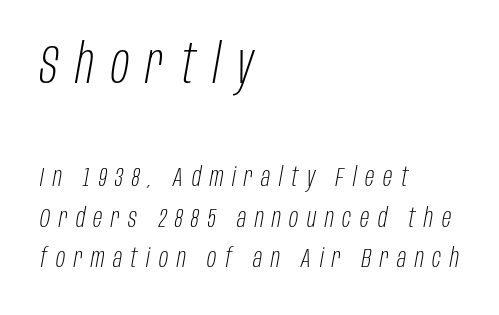
{"italic": "yes", "lean": "right", "slant_degrees": 10, "bold": "no", "weight": "light", "width": "condensed", "stroke_contrast": "low", "x_height": "large", "monospaced": "no", "underline": "no", "align": "left", "line_spacing": "normal", "line_spacing_ratio": 1.5, "letter_spacing": "wide", "letter_spacing_em": 0.32, "larger_block": "first", "size_ratio": 2.0, "glyph_px": 54}
